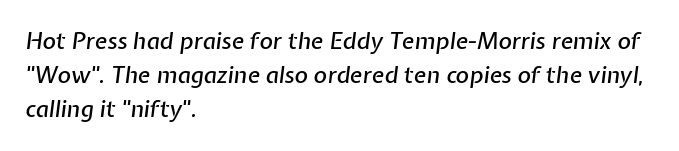
{"italic": "yes", "lean": "right", "slant_degrees": 7, "underline": "no", "align": "left", "line_spacing": "normal", "line_spacing_ratio": 1.48, "letter_spacing": "normal", "letter_spacing_em": 0.0, "glyph_px": 23}
